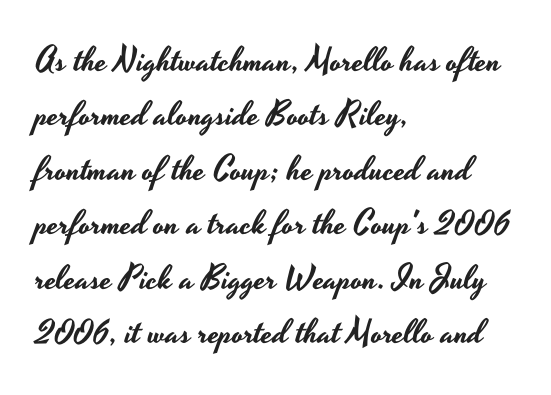
The image shows 34 px wide sans-serif type; set left-aligned, normal line spacing (1.6x), normal letter spacing, not underlined; low stroke contrast and a small x-height.
